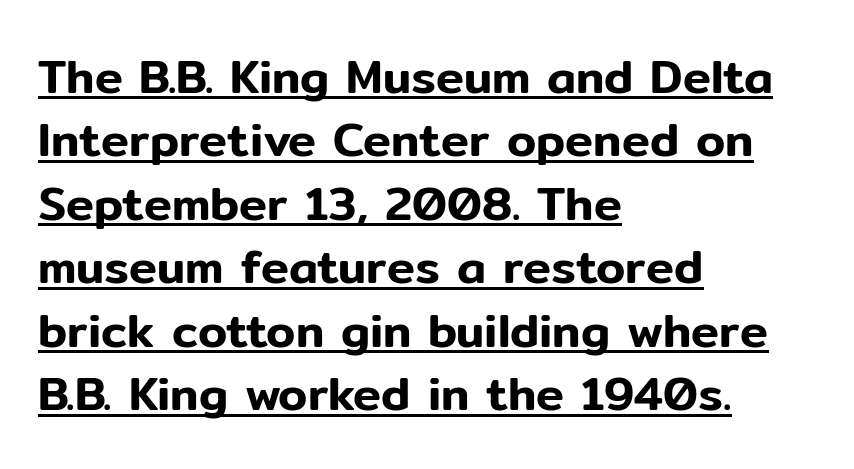
The image shows 47 px sans-serif type, upright; set left-aligned, normal line spacing (1.35x), normal letter spacing, underlined; low stroke contrast and a medium x-height.
